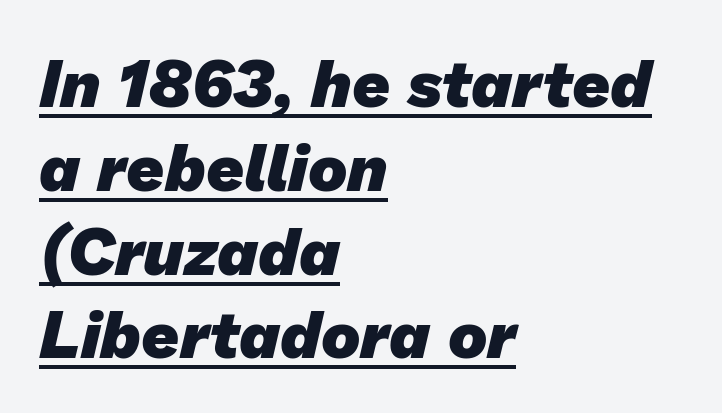
{"serif": "no", "bold": "yes", "weight": "heavy", "width": "normal", "stroke_contrast": "low", "x_height": "medium", "monospaced": "no", "underline": "yes", "align": "left", "line_spacing": "normal", "line_spacing_ratio": 1.27, "letter_spacing": "normal", "letter_spacing_em": 0.0, "glyph_px": 66}
